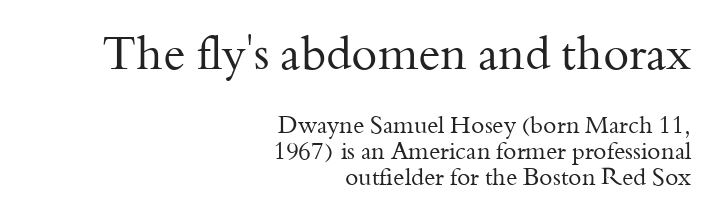
The image shows 47 px regular-weight serif type, upright; set right-aligned, tight line spacing (1.08x), normal letter spacing, not underlined; the first (top) block is 1.96x larger; medium stroke contrast and a small x-height.
